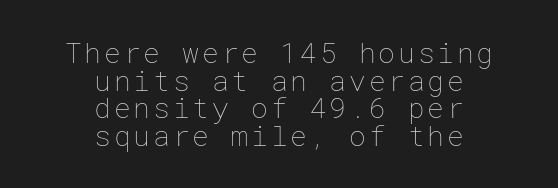
Q: Is the text bold? A: No.
Q: Is the text italic (slanted)? A: No, it is upright.
Q: Is the text underlined? A: No.
Q: How is the paragraph aligned? A: Centered.
Q: Is the spacing between lines tight, normal or loose? A: Tight.
Q: Width (condensed, normal, or wide)? A: Normal.
Q: Stroke contrast? A: Low.
Q: x-height? A: Medium.
